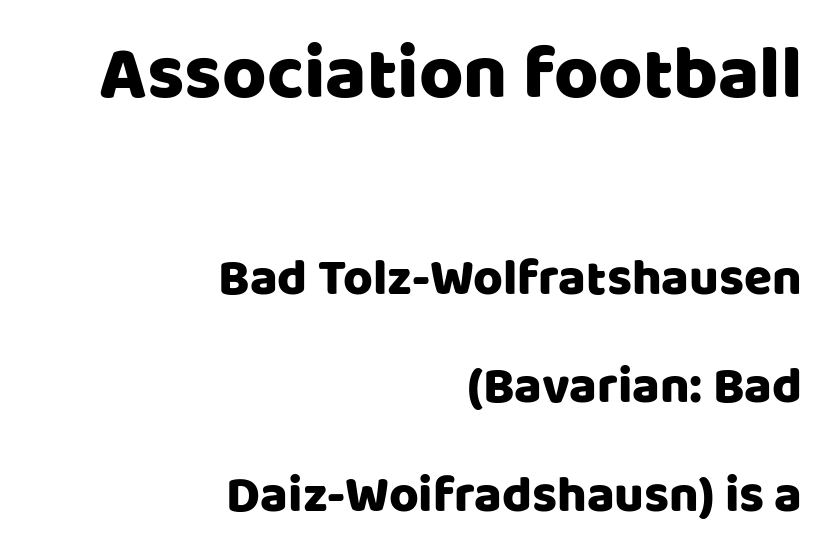
{"serif": "no", "italic": "no", "width": "normal", "stroke_contrast": "low", "x_height": "large", "monospaced": "no", "underline": "no", "align": "right", "line_spacing": "loose", "line_spacing_ratio": 2.13, "letter_spacing": "normal", "letter_spacing_em": 0.0, "larger_block": "first", "size_ratio": 1.49, "glyph_px": 76}
